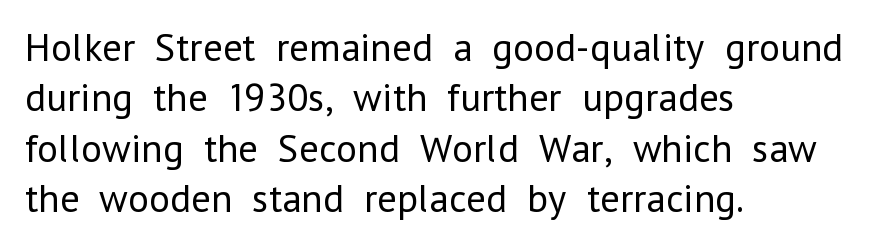
Q: Is the text bold? A: No.
Q: Is the text italic (slanted)? A: No, it is upright.
Q: Is the typeface a serif or a sans-serif typeface? A: Sans-serif.
Q: Is the text underlined? A: No.
Q: How is the paragraph aligned? A: Left-aligned.
Q: Is the spacing between letters normal or unusually wide? A: Normal.
Q: Is the spacing between lines tight, normal or loose? A: Normal.
Q: Width (condensed, normal, or wide)? A: Normal.
Q: Stroke contrast? A: Low.
Q: x-height? A: Medium.
Q: Monospaced? A: No.
